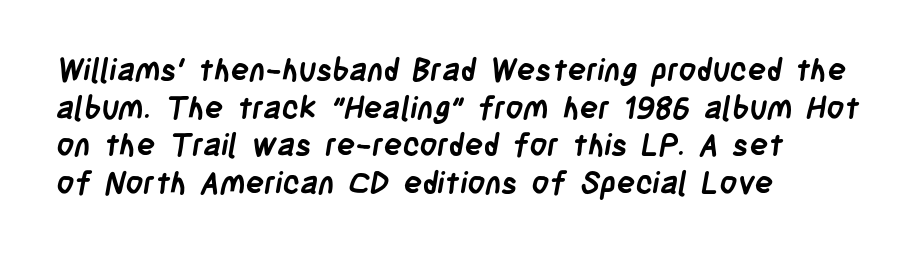
In CSS terms this would be text-align: left. Letter spacing: default. Underline: absent. Proportional: the letters do not fall into vertical columns.
